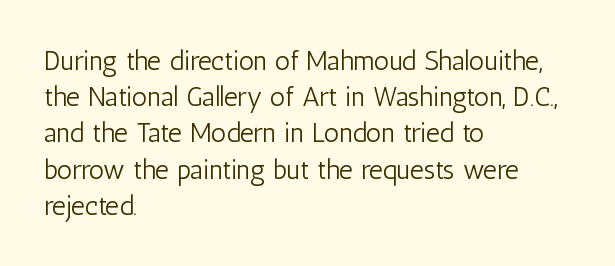
The strokes carry an ordinary text weight at most. Teacher's note: observe the even left margin — that is flush-left alignment. The lines sit at an ordinary, default distance from one another. Does extra space separate the letters? No, they use regular spacing. Posture: vertical. The specimen omits any rule beneath the text block's lines.
